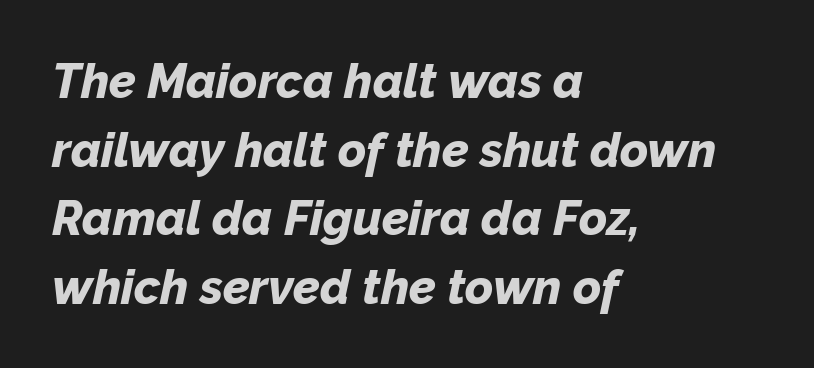
The image shows 48 px bold type, italic (leaning right); set left-aligned, normal line spacing (1.43x), normal letter spacing, not underlined; low stroke contrast and a medium x-height.
